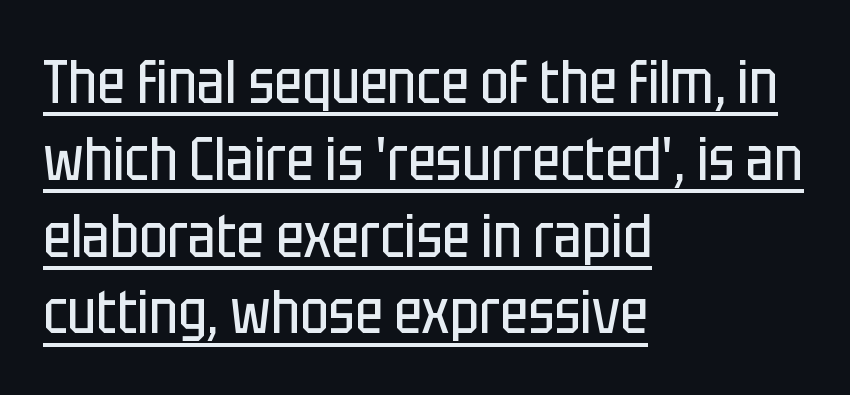
The image shows 60 px regular-weight, condensed sans-serif type, upright; set left-aligned, normal line spacing (1.28x), normal letter spacing, underlined; low stroke contrast and a large x-height.
